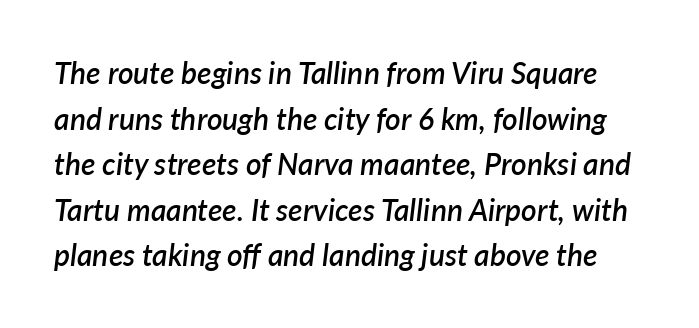
{"italic": "yes", "lean": "right", "slant_degrees": 7, "bold": "semi", "weight": "semibold", "width": "normal", "stroke_contrast": "low", "x_height": "medium", "monospaced": "no", "underline": "no", "line_spacing": "normal", "line_spacing_ratio": 1.52, "letter_spacing": "normal", "letter_spacing_em": 0.0, "glyph_px": 30}
